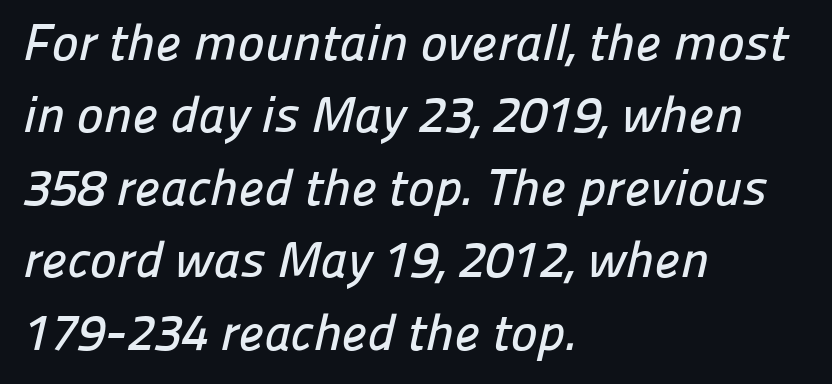
Q: Is the typeface a serif or a sans-serif typeface? A: Sans-serif.
Q: Is the text underlined? A: No.
Q: How is the paragraph aligned? A: Left-aligned.
Q: Is the spacing between letters normal or unusually wide? A: Normal.
Q: Is the spacing between lines tight, normal or loose? A: Normal.
Q: Width (condensed, normal, or wide)? A: Normal.
Q: Stroke contrast? A: Low.
Q: x-height? A: Medium.
Q: Monospaced? A: No.
